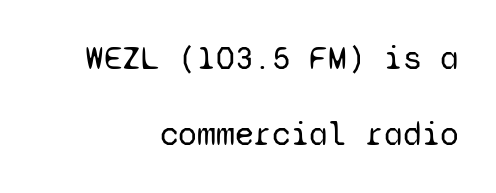
To sum up the face: it is a sans, with no serifs. Spacing verdict: monospaced, one width for all characters. The letterforms sit at book weight or below. Words appear dense and cohesive because spacing is normal. Type without underlining. The rag falls on the left side of this text block.
